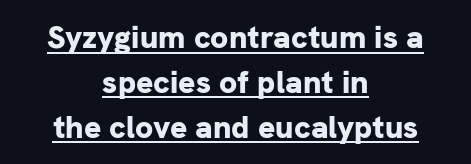
Q: Is the text bold? A: Yes.
Q: Is the text italic (slanted)? A: No, it is upright.
Q: Is the typeface a serif or a sans-serif typeface? A: Sans-serif.
Q: Is the text underlined? A: Yes.
Q: How is the paragraph aligned? A: Centered.
Q: Is the spacing between letters normal or unusually wide? A: Normal.
Q: Is the spacing between lines tight, normal or loose? A: Normal.
Q: Width (condensed, normal, or wide)? A: Normal.
Q: Stroke contrast? A: Low.
Q: x-height? A: Medium.
Q: Monospaced? A: No.
